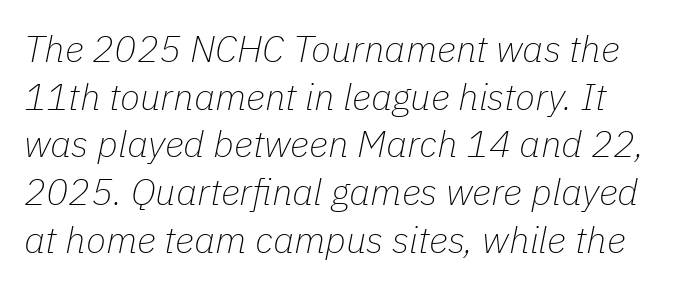
{"italic": "yes", "lean": "right", "slant_degrees": 11, "bold": "no", "weight": "thin", "width": "normal", "stroke_contrast": "low", "x_height": "medium", "monospaced": "no", "underline": "no", "align": "left", "line_spacing": "normal", "line_spacing_ratio": 1.29, "letter_spacing": "normal", "letter_spacing_em": 0.0, "glyph_px": 37}
